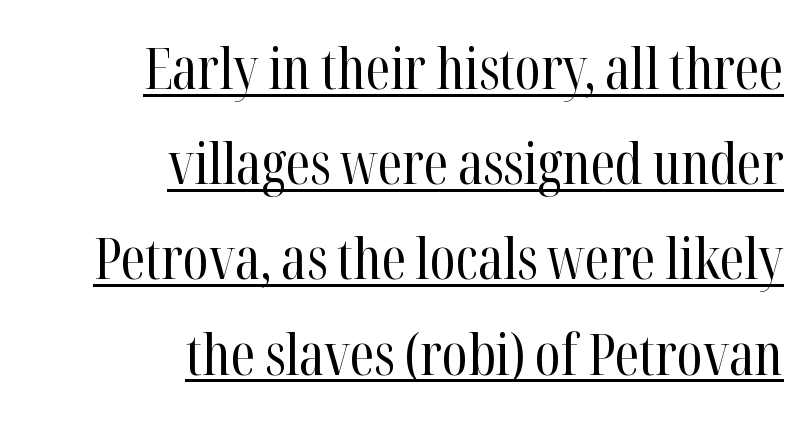
The face looks like a standard text weight, possibly lighter. Summary of vertical rhythm: regular, with standard interline spacing. Do the characters align in a grid? No, the font is proportional. Unlike a clean sans, this face finishes its strokes with serifs.
